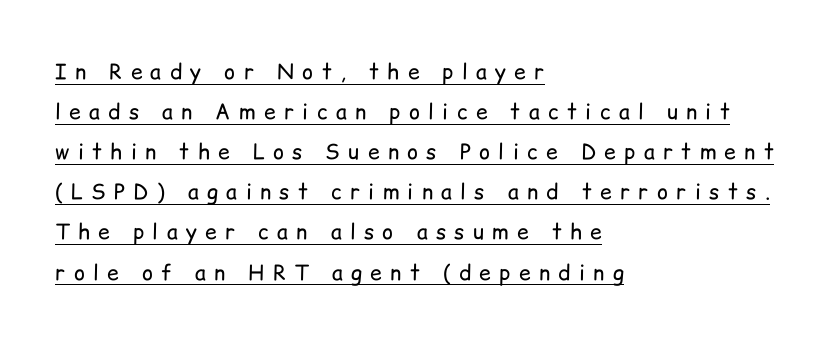
Q: Is the text bold? A: No.
Q: Is the text italic (slanted)? A: No, it is upright.
Q: Is the text underlined? A: Yes.
Q: How is the paragraph aligned? A: Left-aligned.
Q: Is the spacing between letters normal or unusually wide? A: Unusually wide.
Q: Is the spacing between lines tight, normal or loose? A: Loose.
